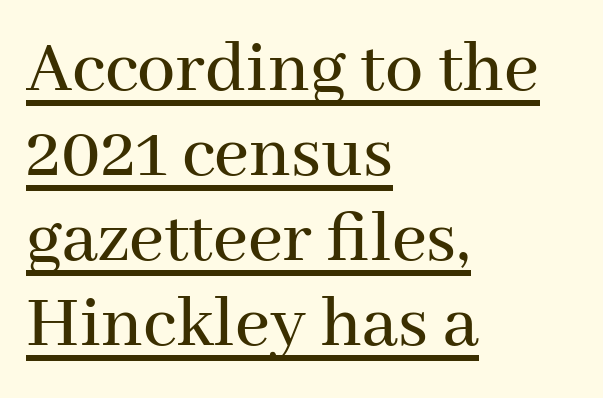
Q: Is the text italic (slanted)? A: No, it is upright.
Q: Is the typeface a serif or a sans-serif typeface? A: Serif.
Q: Is the text underlined? A: Yes.
Q: How is the paragraph aligned? A: Left-aligned.
Q: Is the spacing between letters normal or unusually wide? A: Normal.
Q: Is the spacing between lines tight, normal or loose? A: Tight.
Q: Width (condensed, normal, or wide)? A: Normal.
Q: Stroke contrast? A: Medium.
Q: x-height? A: Medium.
Q: Monospaced? A: No.
